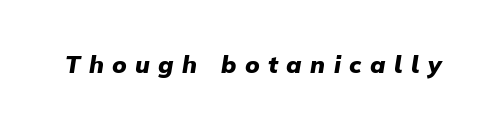
{"italic": "yes", "lean": "right", "slant_degrees": 9, "bold": "yes", "underline": "no", "letter_spacing": "wide", "letter_spacing_em": 0.35, "glyph_px": 24}
